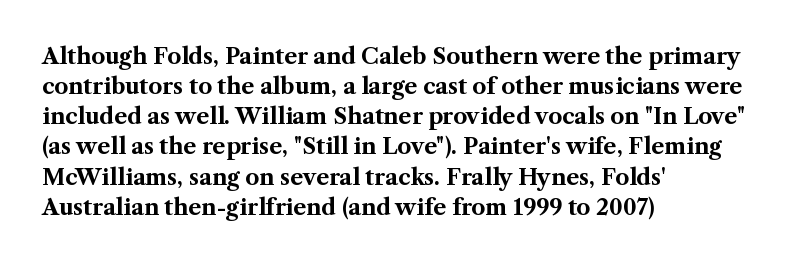
{"italic": "no", "bold": "yes", "underline": "no", "align": "left", "line_spacing": "normal", "line_spacing_ratio": 1.37, "letter_spacing": "normal", "letter_spacing_em": 0.0, "glyph_px": 22}
